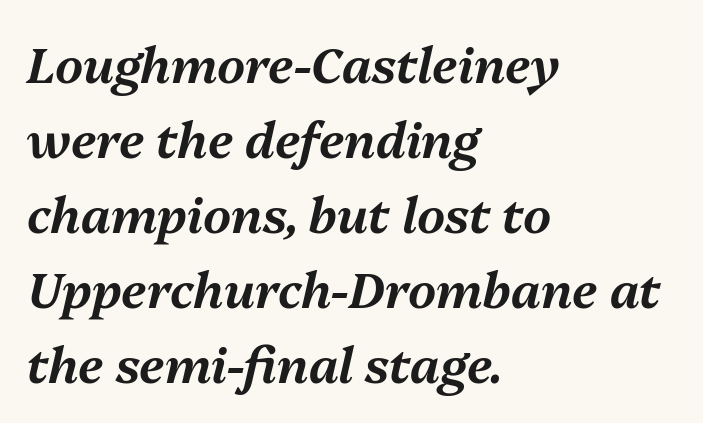
Q: Is the text italic (slanted)? A: Yes, it leans right by about 13 degrees.
Q: Is the text underlined? A: No.
Q: How is the paragraph aligned? A: Left-aligned.
Q: Is the spacing between letters normal or unusually wide? A: Normal.
Q: Is the spacing between lines tight, normal or loose? A: Normal.
Q: Width (condensed, normal, or wide)? A: Normal.
Q: Stroke contrast? A: Medium.
Q: x-height? A: Medium.
Q: Monospaced? A: No.
